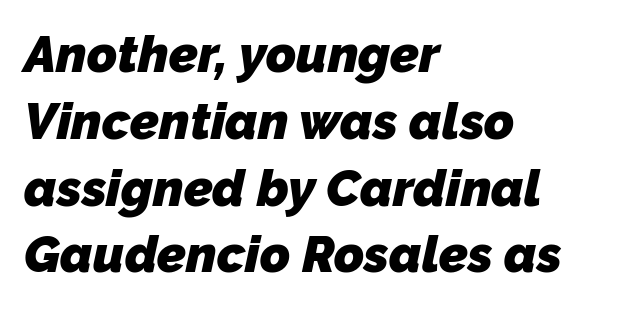
The image shows 51 px heavy sans-serif type; set left-aligned, normal line spacing (1.31x), normal letter spacing, not underlined; low stroke contrast and a medium x-height.
